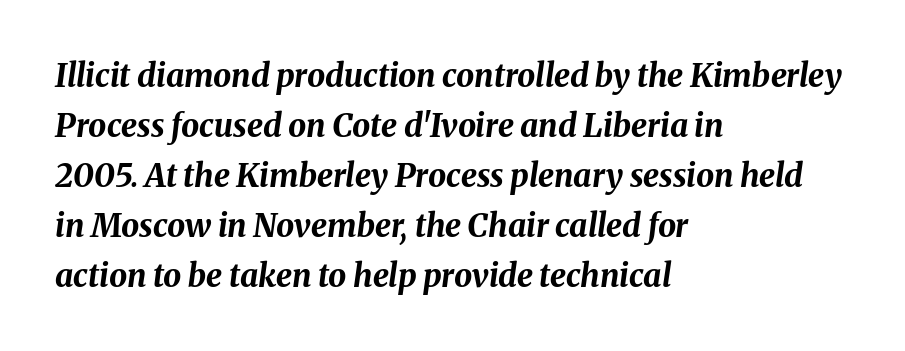
Q: Is the text bold? A: Yes.
Q: Is the text italic (slanted)? A: Yes, it leans right by about 8 degrees.
Q: Is the text underlined? A: No.
Q: How is the paragraph aligned? A: Left-aligned.
Q: Is the spacing between letters normal or unusually wide? A: Normal.
Q: Is the spacing between lines tight, normal or loose? A: Normal.
Q: Width (condensed, normal, or wide)? A: Normal.
Q: Stroke contrast? A: Medium.
Q: x-height? A: Medium.
Q: Monospaced? A: No.
